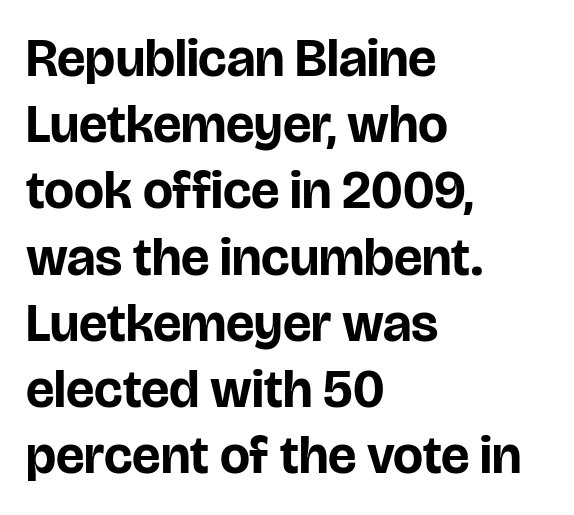
Does the type have serifs? No, each stem ends abruptly. The letters advance in unequal steps, a hallmark of proportional type. Evenly set lines give the paragraph a standard silhouette. The glyphs are unaccompanied by any horizontal stroke below them. Unlike italic type, these characters show no tilt at all.
